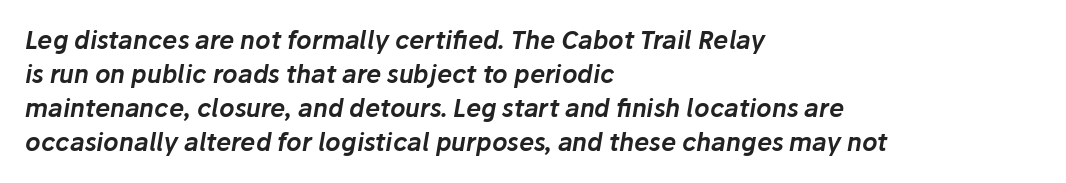
Q: Is the text italic (slanted)? A: Yes, it leans right by about 10 degrees.
Q: Is the text underlined? A: No.
Q: How is the paragraph aligned? A: Left-aligned.
Q: Is the spacing between letters normal or unusually wide? A: Normal.
Q: Is the spacing between lines tight, normal or loose? A: Normal.
